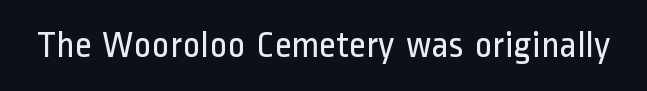
{"serif": "no", "italic": "no", "bold": "no", "weight": "regular", "width": "condensed", "stroke_contrast": "low", "x_height": "medium", "monospaced": "no", "underline": "no", "letter_spacing": "normal", "letter_spacing_em": 0.0, "glyph_px": 37}
